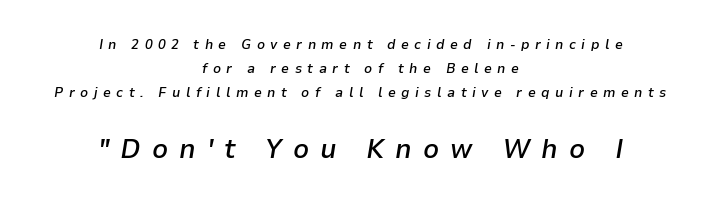
{"italic": "yes", "lean": "right", "slant_degrees": 9, "bold": "semi", "weight": "semibold", "width": "normal", "stroke_contrast": "low", "x_height": "medium", "monospaced": "no", "underline": "no", "align": "center", "line_spacing_ratio": 1.73, "letter_spacing": "wide", "letter_spacing_em": 0.39, "larger_block": "second", "size_ratio": 2.0, "glyph_px": 28}
